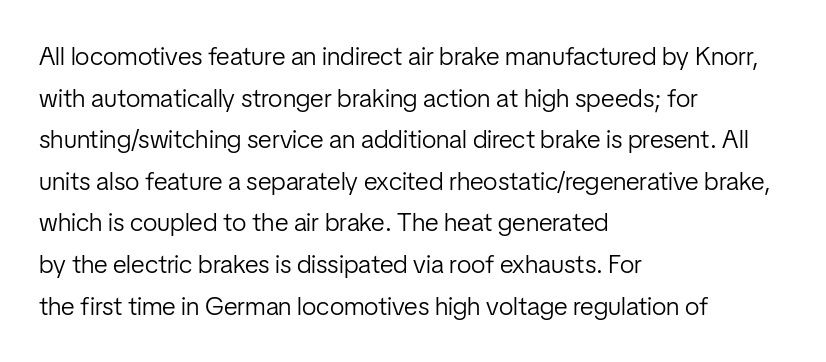
Rule under the text: the space is simply empty. One-word summary of the alignment: left. Stroke thickness stays within the range of a standard reading face or lighter. Rows of type keep a routine distance in the vertical direction. Ascenders rise straight up at ninety degrees. The tracking reads as untouched default to a designer's eye.
